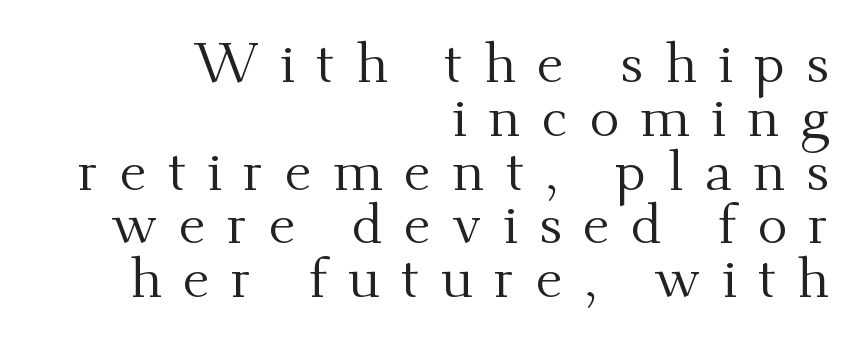
Spacing verdict: proportional, widths tailored to each character. One glance says dense: line gaps are narrower than usual. Short note: letters widely spaced. Rendered with straight, roman letterforms.
